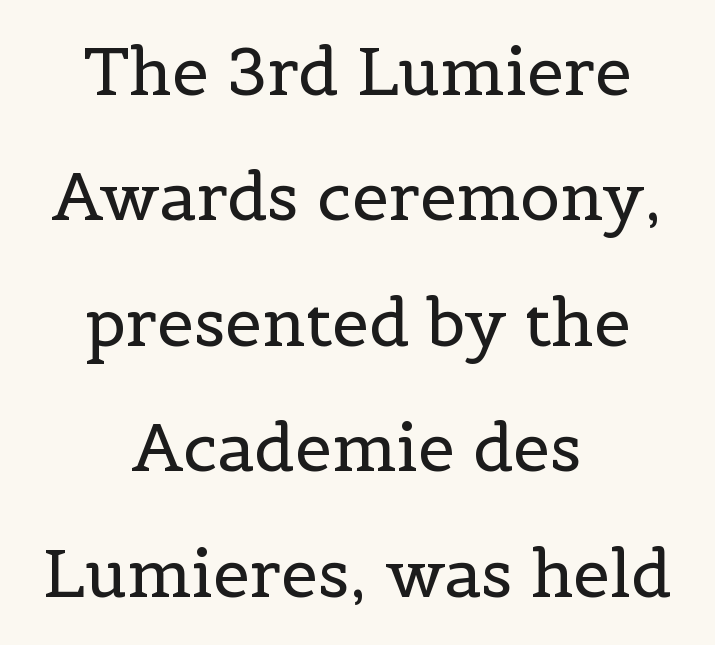
Q: Is the text bold? A: No.
Q: Is the text italic (slanted)? A: No, it is upright.
Q: Is the typeface a serif or a sans-serif typeface? A: Serif.
Q: Is the text underlined? A: No.
Q: How is the paragraph aligned? A: Centered.
Q: Is the spacing between letters normal or unusually wide? A: Normal.
Q: Is the spacing between lines tight, normal or loose? A: Loose.
Q: Width (condensed, normal, or wide)? A: Normal.
Q: x-height? A: Medium.
Q: Monospaced? A: No.
